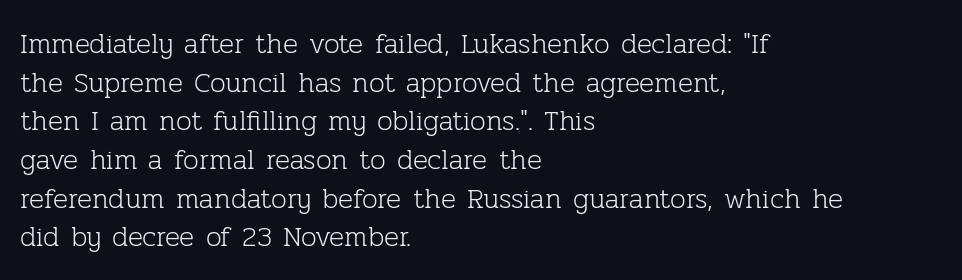
{"serif": "yes", "italic": "no", "bold": "no", "weight": "light", "width": "normal", "stroke_contrast": "low", "x_height": "medium", "monospaced": "no", "underline": "no", "align": "left", "line_spacing": "normal", "line_spacing_ratio": 1.38, "letter_spacing": "normal", "letter_spacing_em": 0.0, "glyph_px": 28}
